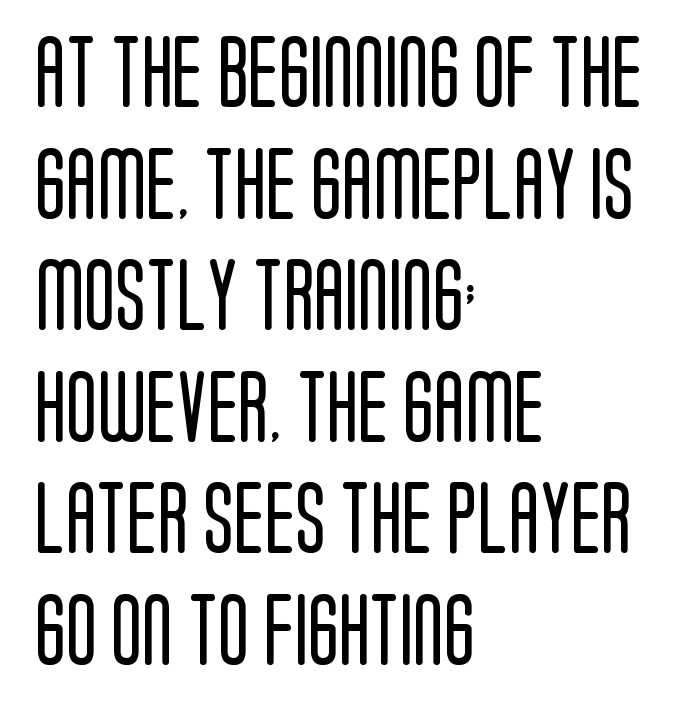
The image shows 72 px regular-weight, condensed sans-serif type, upright; set left-aligned, normal line spacing (1.55x), normal letter spacing, not underlined; low stroke contrast and a large x-height.
